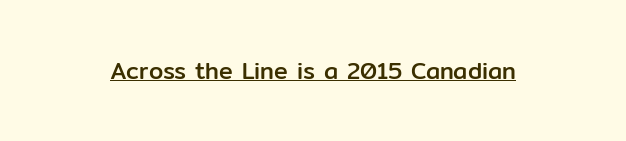
{"italic": "no", "underline": "yes", "letter_spacing": "normal", "letter_spacing_em": 0.0, "glyph_px": 23}
